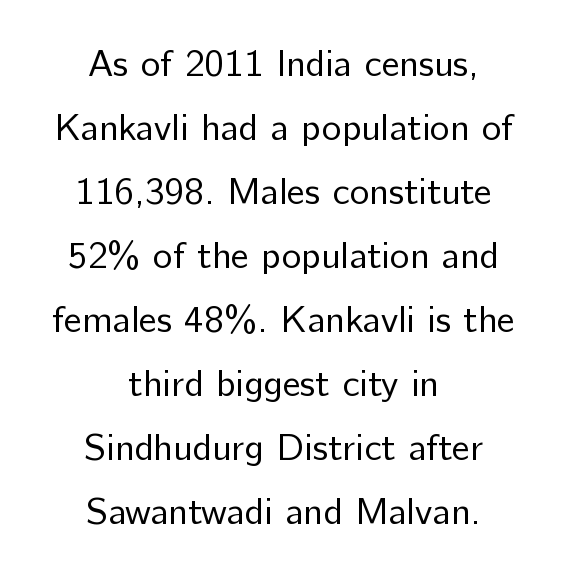
The image shows 37 px regular-weight sans-serif type, upright; set centered, line spacing 1.73x, normal letter spacing, not underlined; low stroke contrast and a medium x-height.
